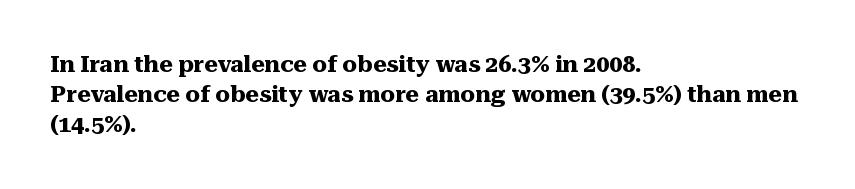
{"italic": "no", "bold": "yes", "underline": "no", "align": "left", "line_spacing": "normal", "line_spacing_ratio": 1.31, "letter_spacing": "normal", "letter_spacing_em": 0.0, "glyph_px": 23}
